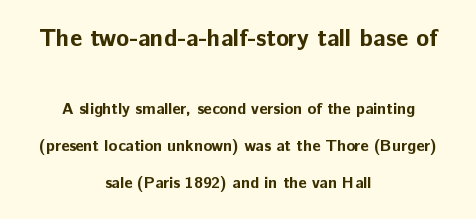
Q: Is the text bold? A: Yes.
Q: Is the text italic (slanted)? A: No, it is upright.
Q: Is the text underlined? A: No.
Q: How is the paragraph aligned? A: Centered.
Q: Is the spacing between letters normal or unusually wide? A: Normal.
Q: Is the spacing between lines tight, normal or loose? A: Loose.
Q: Which block of text is set in a larger size, the first (top) or the second (bottom)? A: The first (top) one.
